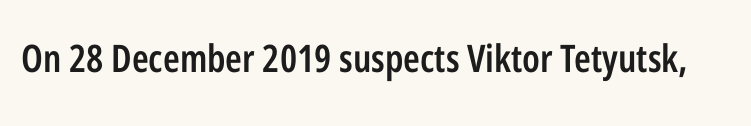
The image shows 38 px semibold, condensed sans-serif type, upright; set normal letter spacing, not underlined; low stroke contrast and a medium x-height.
